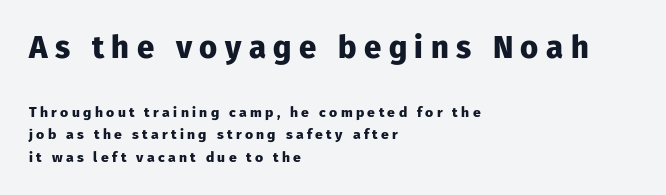
Someone cranked the tracking dial way up on this one. Leading: standard. Weight: bold. Caption: upper text group enlarged, lower text group reduced. Only glyphs here, with clear space below each row.
